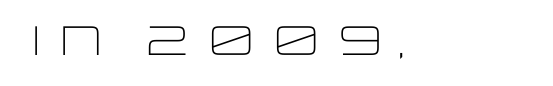
The image shows 41 px light, wide sans-serif type, upright; set normal letter spacing, not underlined; low stroke contrast and a large x-height.
